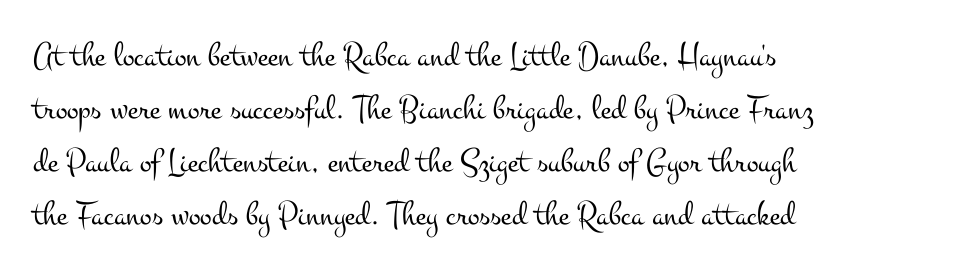
{"serif": "yes", "bold": "no", "weight": "light", "width": "wide", "stroke_contrast": "medium", "x_height": "small", "monospaced": "no", "underline": "no", "align": "left", "line_spacing": "normal", "line_spacing_ratio": 1.51, "letter_spacing": "normal", "letter_spacing_em": 0.0, "glyph_px": 35}
